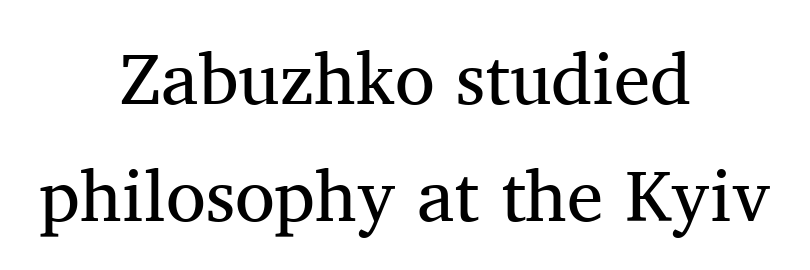
{"serif": "yes", "italic": "no", "bold": "no", "weight": "regular", "width": "normal", "stroke_contrast": "medium", "x_height": "medium", "monospaced": "no", "underline": "no", "align": "center", "line_spacing": "normal", "line_spacing_ratio": 1.6, "letter_spacing": "normal", "letter_spacing_em": 0.0, "glyph_px": 73}
